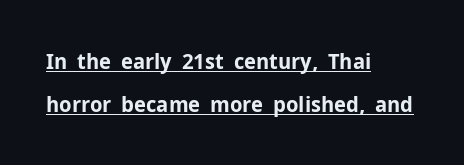
{"italic": "no", "bold": "yes", "underline": "yes", "align": "left", "line_spacing": "loose", "line_spacing_ratio": 1.95, "letter_spacing": "normal", "letter_spacing_em": 0.0, "glyph_px": 22}
